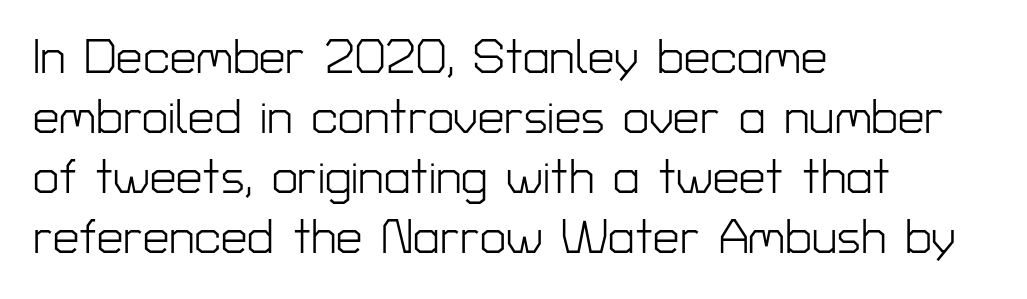
Posture: vertical. Only glyphs here, with clear space below each row. Tracking here is standard; glyphs follow each other at the usual distance. Varying glyph widths throughout — classic text-font behaviour.
